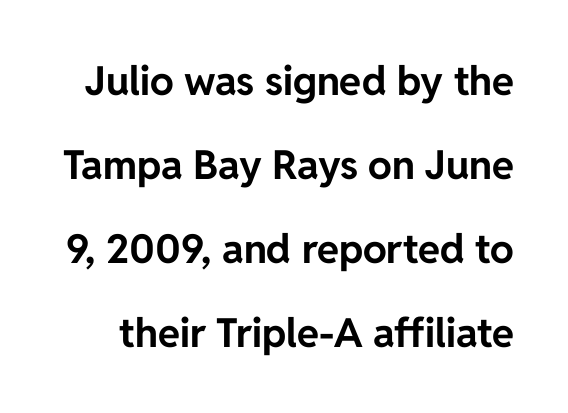
You could fit nearly another row in the gap between these rows. Varying glyph widths throughout — classic text-font behaviour. Weight check: bold — yes, fully. I'd call this a sans setting — the letters go barefoot. The area under the type is left untouched.
